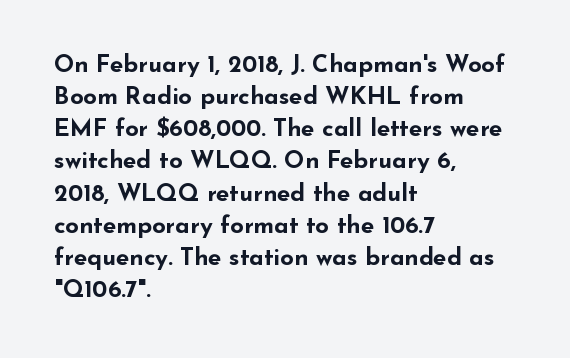
Heavy-handed strokes throughout: this text is bold. Ordinary non-slanted type is in use. The text block is weighted toward the left margin, trailing off unevenly rightward. Students, observe: this is what conventionally led text looks like. Students, note that the glyphs here touch the page at normal intervals. The words here are not underlined.
